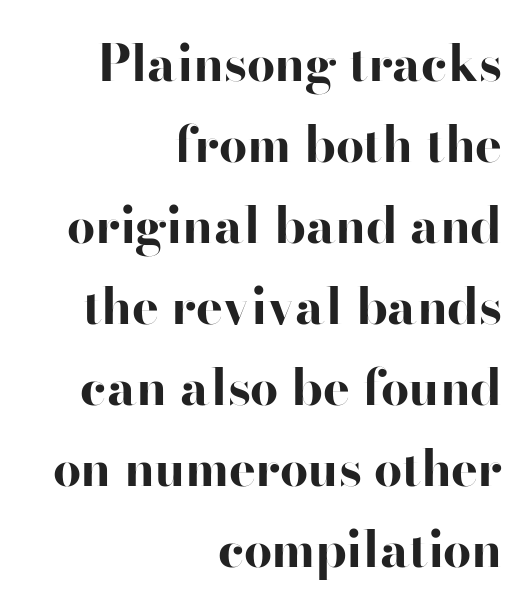
The image shows 50 px bold, wide sans-serif type, upright; set right-aligned, normal line spacing (1.62x), normal letter spacing, not underlined; high stroke contrast and a small x-height.
